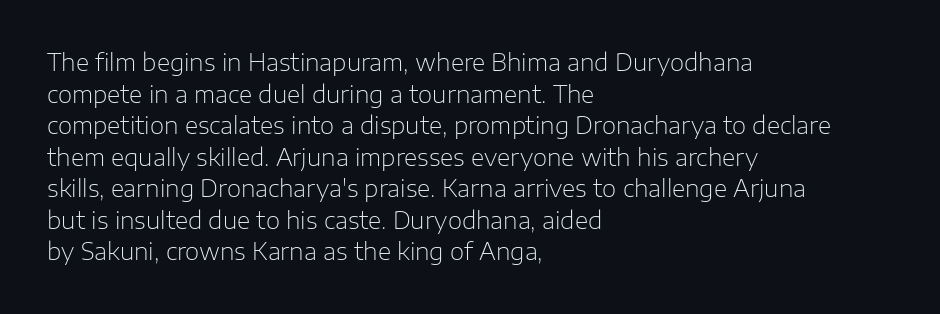
Q: Is the text bold? A: No.
Q: Is the text italic (slanted)? A: No, it is upright.
Q: Is the text underlined? A: No.
Q: How is the paragraph aligned? A: Left-aligned.
Q: Is the spacing between letters normal or unusually wide? A: Normal.
Q: Is the spacing between lines tight, normal or loose? A: Normal.
